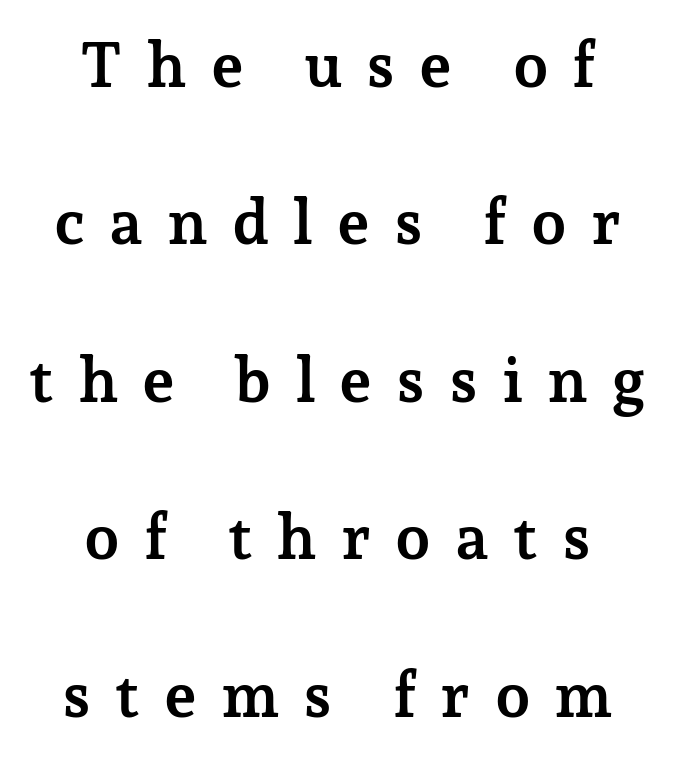
{"serif": "yes", "italic": "no", "bold": "yes", "weight": "semibold", "width": "normal", "stroke_contrast": "low", "x_height": "medium", "monospaced": "no", "underline": "no", "align": "center", "line_spacing": "loose", "line_spacing_ratio": 2.5, "letter_spacing": "wide", "letter_spacing_em": 0.38, "glyph_px": 63}
